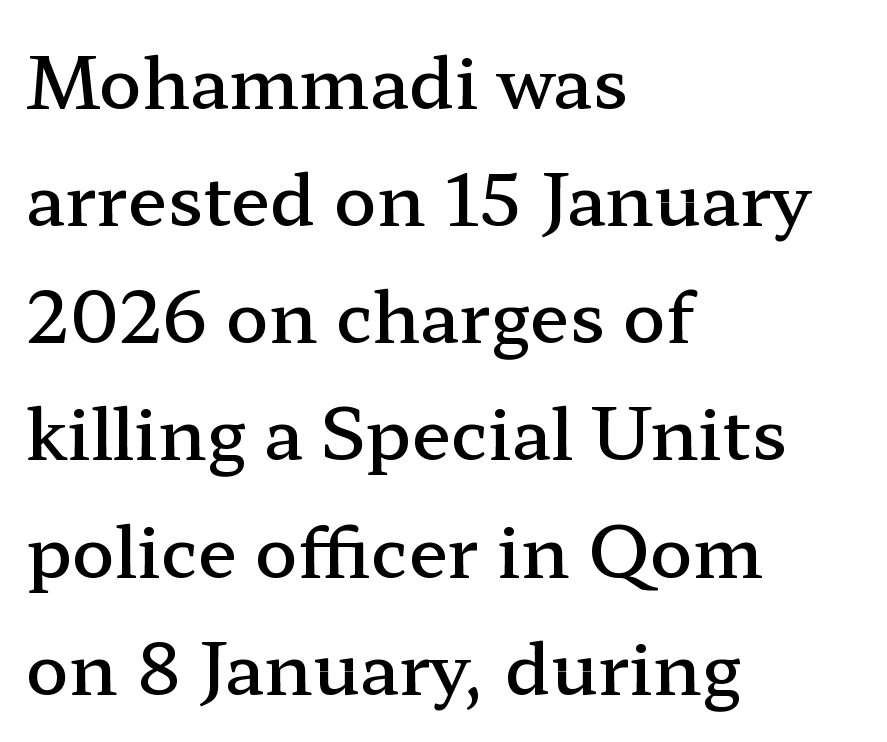
Looks like regular typesetting: each glyph gets only the width it needs. Horizontal alignment here is leftward, the default for most running prose. The letters stand upright; this is a roman face. This is the in-between weight designers call semibold or demi. Serifs: yes, visible at the terminals of the letterforms.
